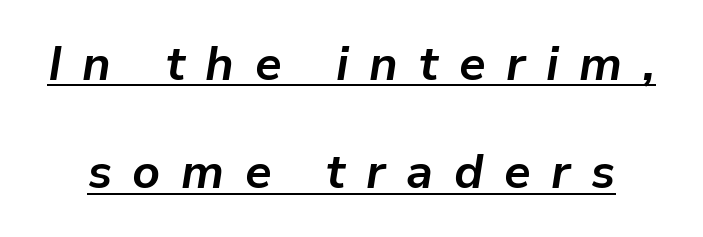
The image shows 48 px bold type, italic (leaning right); set loose line spacing (2.26x), unusually wide letter spacing (+0.43 em), underlined; low stroke contrast and a medium x-height.
